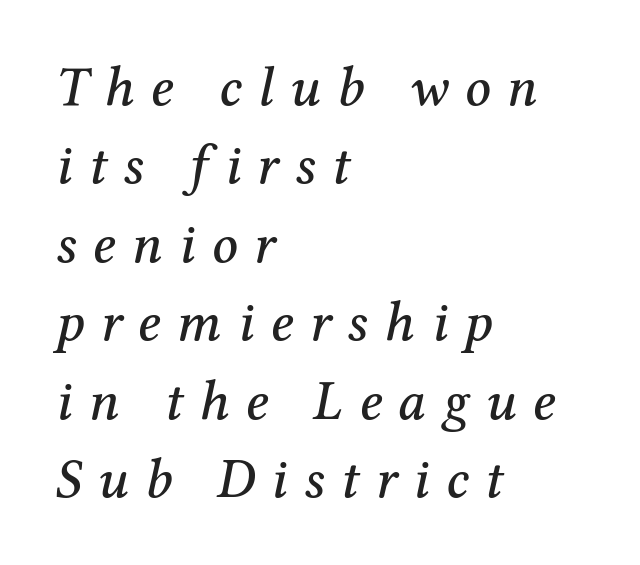
The image shows 56 px serif type, italic (leaning right); set left-aligned, normal line spacing (1.4x), unusually wide letter spacing (+0.29 em), not underlined; medium stroke contrast and a medium x-height.
